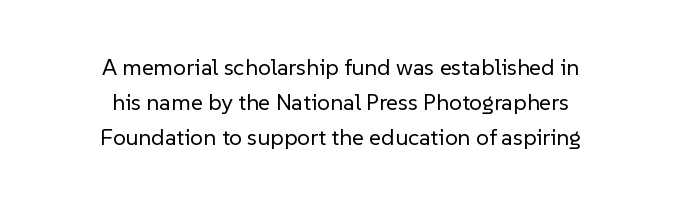
{"italic": "no", "bold": "no", "underline": "no", "align": "center", "line_spacing": "normal", "line_spacing_ratio": 1.52, "letter_spacing": "normal", "letter_spacing_em": 0.0, "glyph_px": 23}
